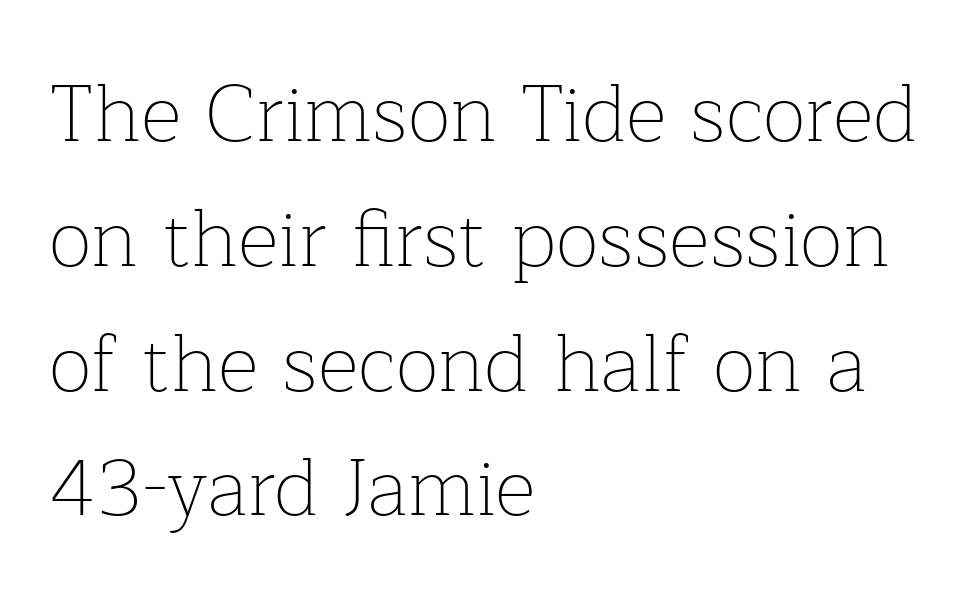
The image shows 80 px thin serif type, upright; set left-aligned, normal line spacing (1.56x), normal letter spacing, not underlined; low stroke contrast and a medium x-height.
